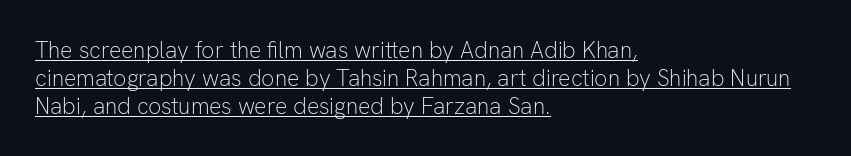
The image shows 23 px text type, upright; set left-aligned, line spacing 1.21x, normal letter spacing, underlined.
